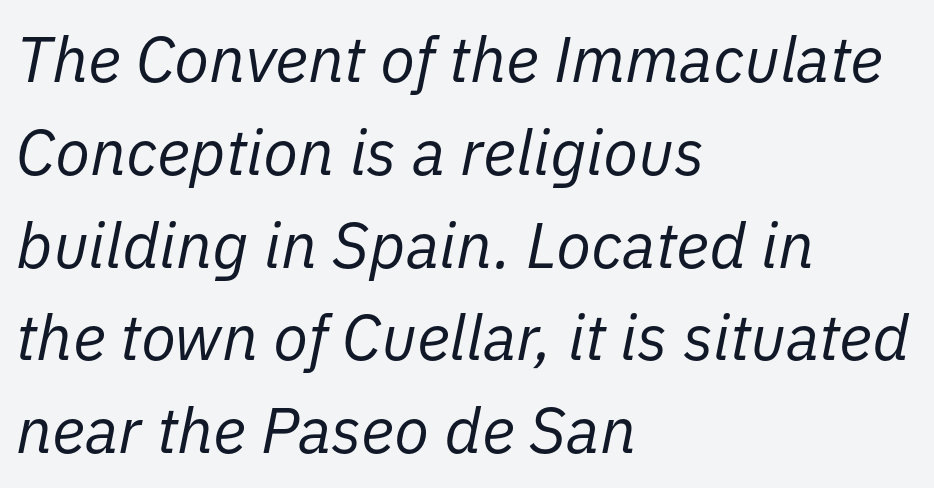
Is the type heavy? It reads as light-to-regular instead. This sample keeps an unexceptional amount of space between lines. Do the characters align in a grid? No, the font is proportional. Inter-character spacing is left at the font's built-in metrics.
